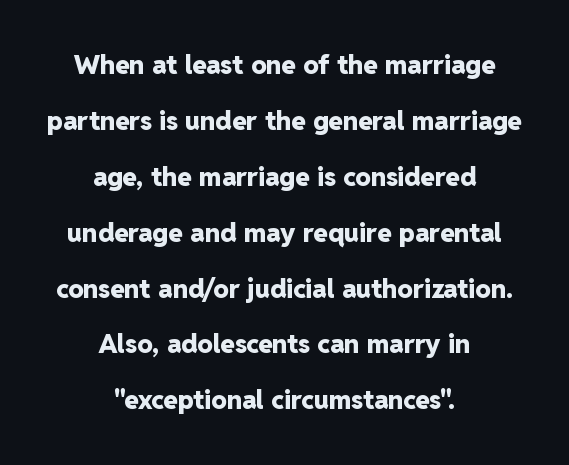
{"italic": "no", "bold": "yes", "underline": "no", "align": "center", "line_spacing": "loose", "line_spacing_ratio": 2.15, "letter_spacing": "normal", "letter_spacing_em": 0.0, "glyph_px": 26}
